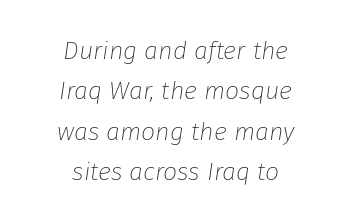
The image shows 25 px text type, italic (leaning right); set centered, normal line spacing (1.62x), normal letter spacing, not underlined.
